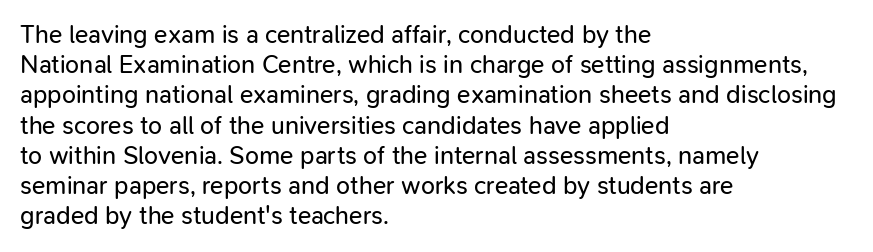
Q: Is the text bold? A: No.
Q: Is the text italic (slanted)? A: No, it is upright.
Q: Is the text underlined? A: No.
Q: How is the paragraph aligned? A: Left-aligned.
Q: Is the spacing between letters normal or unusually wide? A: Normal.
